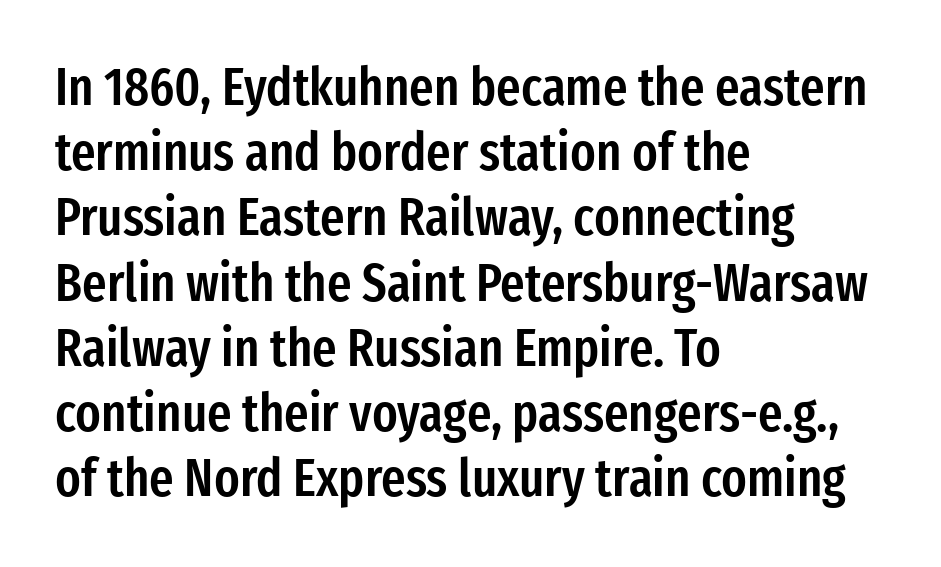
The image shows 53 px semibold, condensed sans-serif type, upright; set left-aligned, line spacing 1.23x, normal letter spacing, not underlined; low stroke contrast and a medium x-height.
